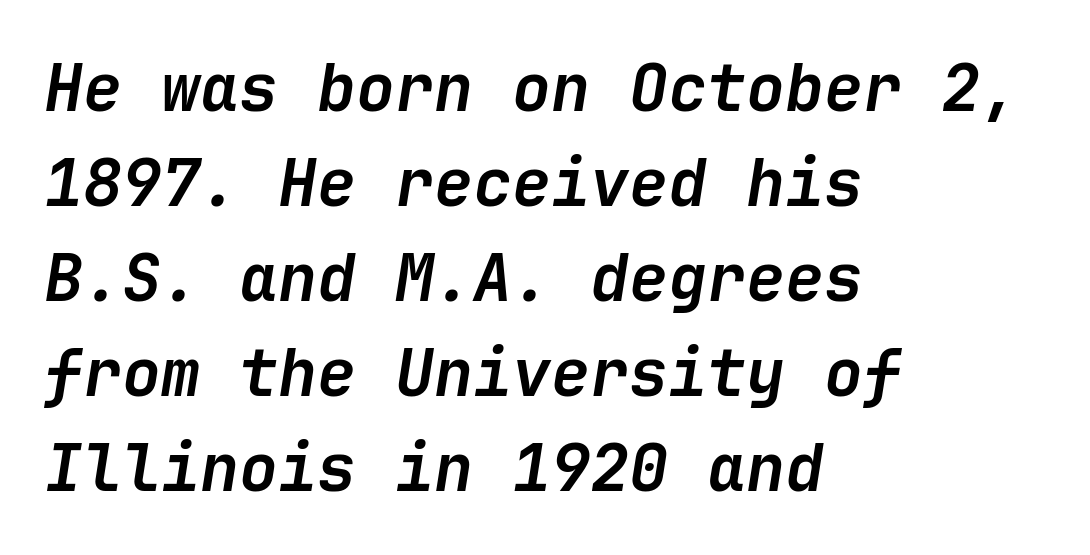
Notice how descenders clear the ascenders below comfortably — that's standard leading. You can tell it's italic because the verticals aren't actually vertical. A dark, heavy texture on the line: the type is bold. Casual observation: everything's shoved over to the left. Any mark beneath the type? The region is blank. What stands out about the letter spacing? Nothing — it is the standard amount.
